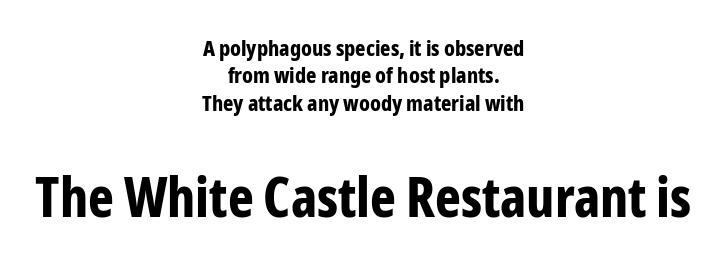
{"serif": "no", "italic": "no", "bold": "yes", "weight": "bold", "width": "condensed", "stroke_contrast": "low", "x_height": "medium", "monospaced": "no", "underline": "no", "align": "center", "line_spacing_ratio": 1.24, "letter_spacing": "normal", "letter_spacing_em": 0.0, "larger_block": "second", "size_ratio": 2.5, "glyph_px": 55}
